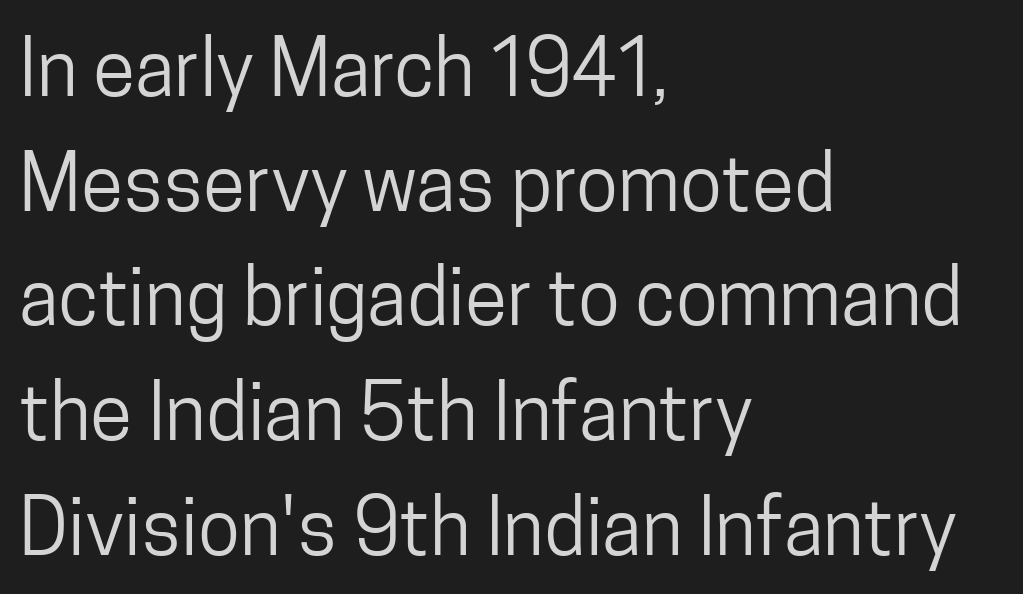
{"serif": "no", "italic": "no", "bold": "no", "weight": "regular", "width": "condensed", "stroke_contrast": "low", "x_height": "medium", "monospaced": "no", "underline": "no", "align": "left", "line_spacing": "normal", "line_spacing_ratio": 1.49, "letter_spacing": "normal", "letter_spacing_em": 0.0, "glyph_px": 77}
